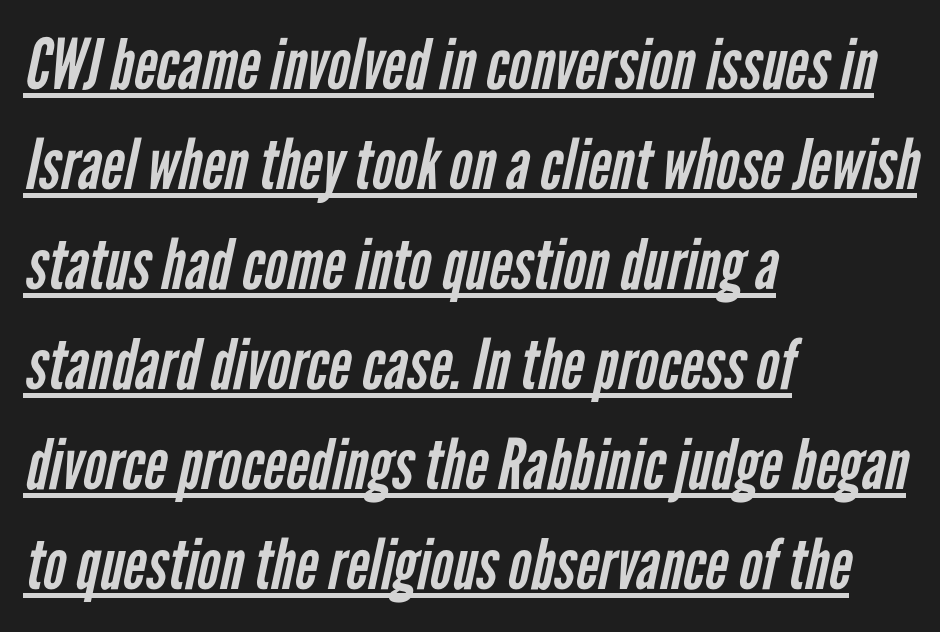
These glyphs show unthickened strokes, regular width or finer. Is the block centered? No — it sits flush against the left margin. Letterform terminals end flat and unadorned throughout the passage. The face used here is proportionally spaced, like ordinary book or web type. Line spacing here is normal.
